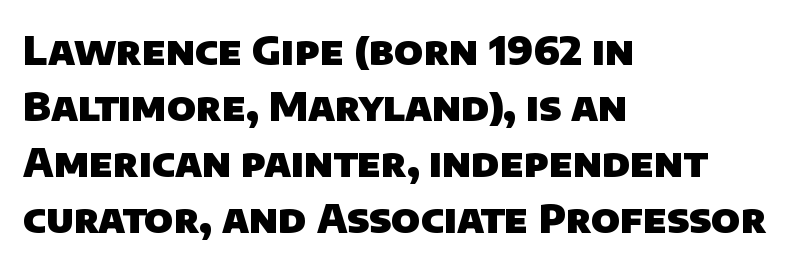
Stroke thickness is high; the sample reads as a true bold. In CSS terms this would be text-align: left. Spacing verdict: proportional, widths tailored to each character. In terms of leading, this rendering sits right in the middle. Bare-footed words on every line. Observe the absence of serifs on each vertical stroke in this sample.
